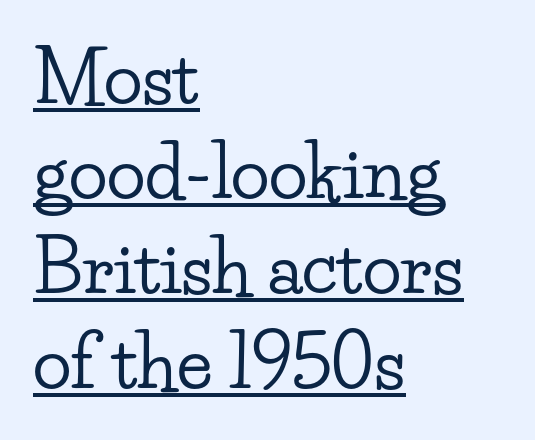
{"serif": "yes", "italic": "no", "width": "wide", "stroke_contrast": "low", "x_height": "small", "monospaced": "no", "underline": "yes", "align": "left", "line_spacing": "normal", "line_spacing_ratio": 1.32, "letter_spacing": "normal", "letter_spacing_em": 0.0, "glyph_px": 72}
